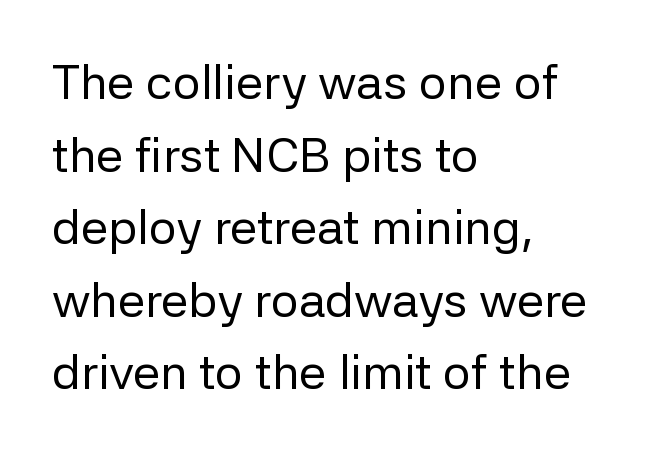
The image shows 49 px regular-weight sans-serif type, upright; set left-aligned, normal line spacing (1.48x), normal letter spacing, not underlined; low stroke contrast and a medium x-height.
